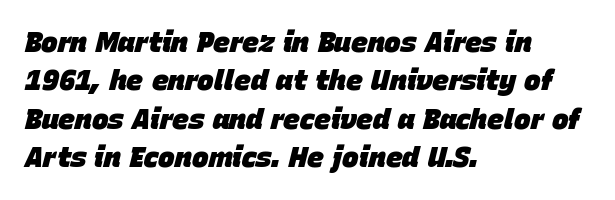
Character widths vary here, with narrow letters taking less room than wide ones. Every letter is thick-stroked: bold, no question. The type is set solid horizontally, with unmodified tracking. This block has exactly the height ordinary leading produces.
